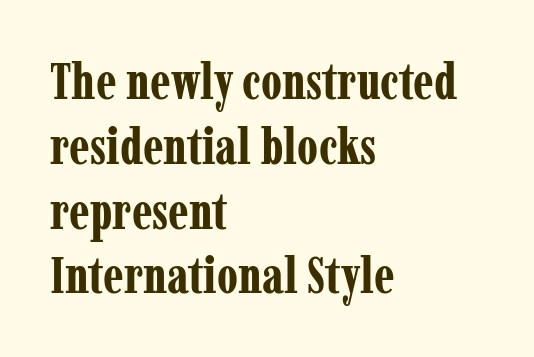
Typeset ragged right — the left edge is the straight one. Letterform terminals end in serifs throughout the passage. The glyphs are unaccompanied by any horizontal stroke below them. Caption: bold face, heavy strokes.
